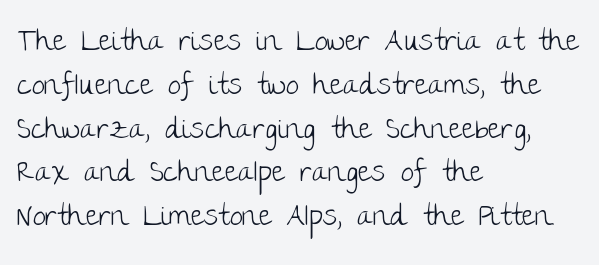
{"serif": "no", "italic": "no", "bold": "no", "weight": "light", "width": "normal", "stroke_contrast": "low", "x_height": "large", "monospaced": "no", "underline": "no", "align": "left", "line_spacing": "normal", "line_spacing_ratio": 1.51, "letter_spacing": "normal", "letter_spacing_em": 0.0, "glyph_px": 29}
